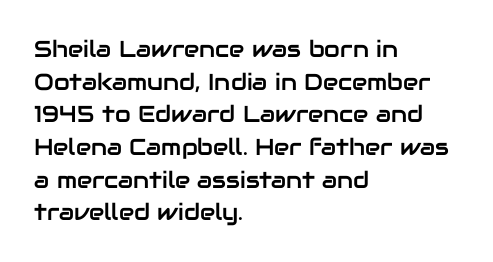
The image shows 23 px text type, upright; set left-aligned, normal line spacing (1.42x), normal letter spacing, not underlined.
